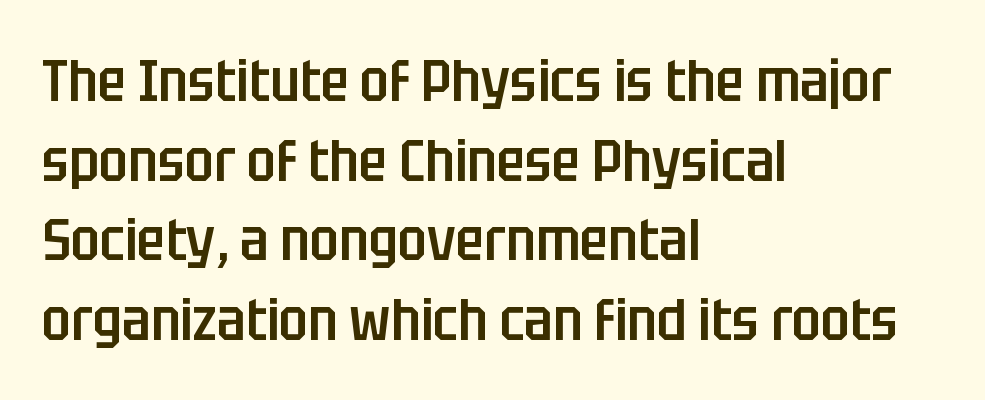
To sum up the face: it is a sans, with no serifs. In terms of weight, the rendering is demibold, just under bold. Notice how descenders clear the ascenders below comfortably — that's standard leading. A typesetter would call this zero additional tracking. Quick note: underline off.
